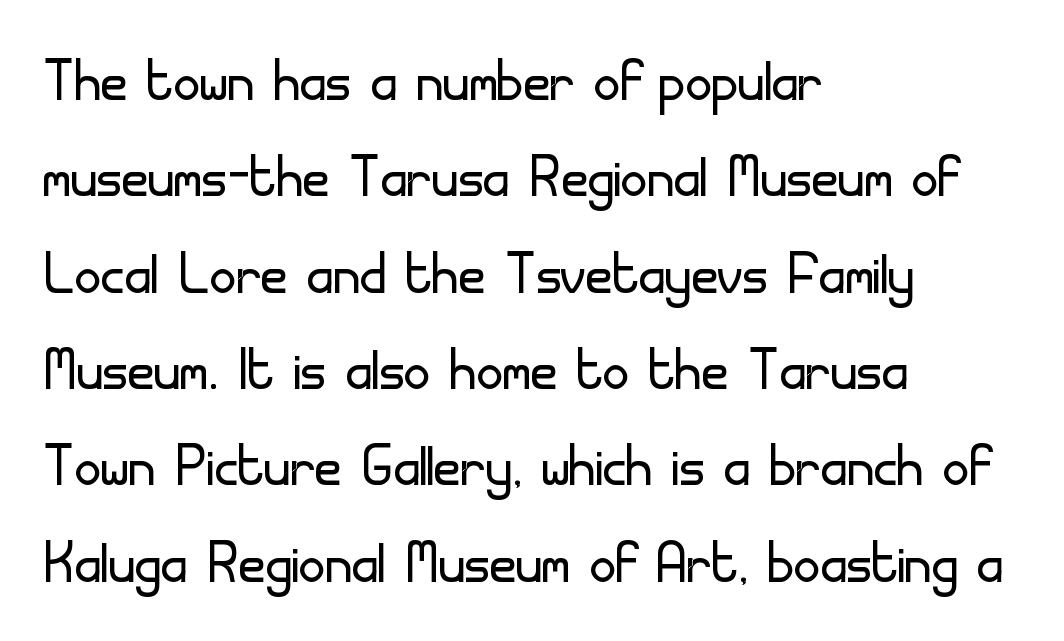
Q: Is the text bold? A: No.
Q: Is the text italic (slanted)? A: No, it is upright.
Q: Is the typeface a serif or a sans-serif typeface? A: Sans-serif.
Q: Is the text underlined? A: No.
Q: How is the paragraph aligned? A: Left-aligned.
Q: Is the spacing between letters normal or unusually wide? A: Normal.
Q: Is the spacing between lines tight, normal or loose? A: Normal.
Q: Width (condensed, normal, or wide)? A: Normal.
Q: Stroke contrast? A: Low.
Q: x-height? A: Small.
Q: Monospaced? A: No.
